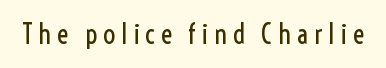
The image shows 28 px regular-weight, condensed sans-serif type, upright; set not underlined; a medium x-height.
